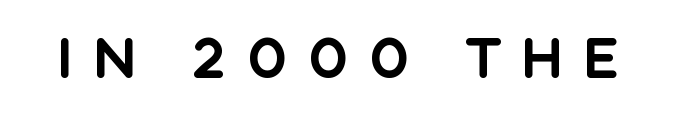
{"serif": "no", "italic": "no", "width": "normal", "x_height": "large", "monospaced": "no", "underline": "no", "letter_spacing": "wide", "letter_spacing_em": 0.35, "glyph_px": 56}
